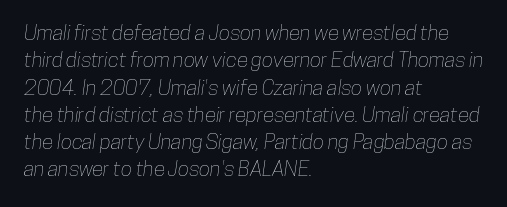
Q: Is the text underlined? A: No.
Q: How is the paragraph aligned? A: Left-aligned.
Q: Is the spacing between letters normal or unusually wide? A: Normal.
Q: Is the spacing between lines tight, normal or loose? A: Normal.
